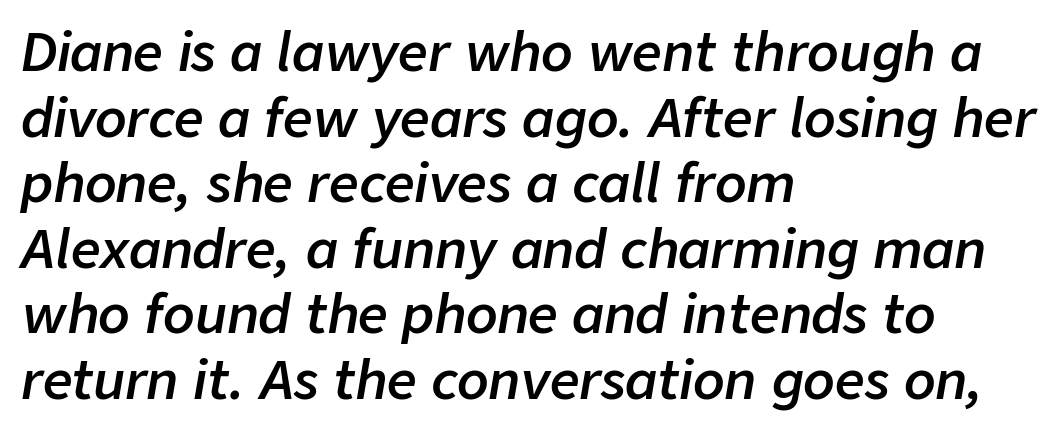
Between one letter and the next there's only the usual sliver of space. Think of a printed novel: that variable character pitch is what you see here. Compared with an ordinary text face, these strokes are moderately heavier — a semibold. The setting favours the left margin, as ordinary paragraphs usually do. Italic: yes, the glyphs are oblique.
